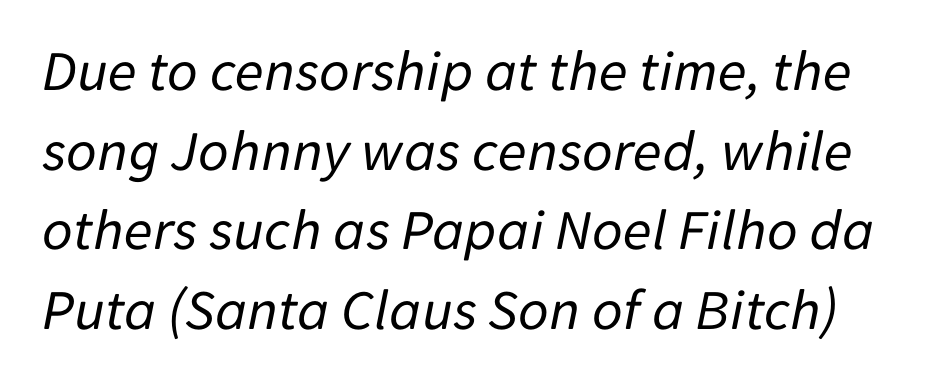
The image shows 59 px regular-weight type, italic (leaning right); set normal line spacing (1.35x), normal letter spacing, not underlined; low stroke contrast and a medium x-height.
